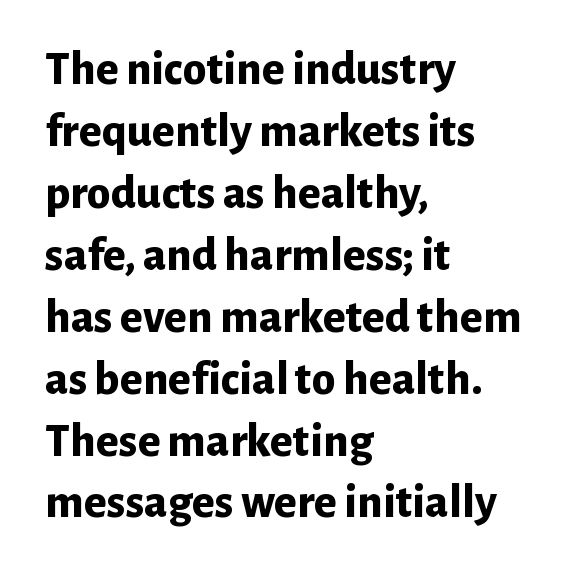
{"serif": "no", "italic": "no", "bold": "yes", "weight": "bold", "width": "normal", "stroke_contrast": "low", "x_height": "medium", "monospaced": "no", "underline": "no", "align": "left", "line_spacing": "normal", "line_spacing_ratio": 1.29, "letter_spacing": "normal", "letter_spacing_em": 0.0, "glyph_px": 48}
